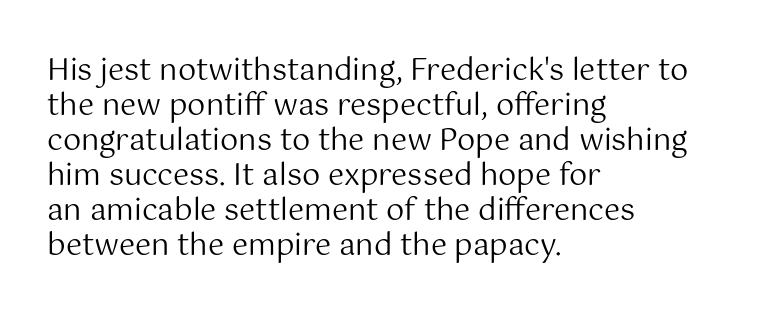
Think of a printed novel: that variable character pitch is what you see here. Each line starts at the same left margin while the right side varies. Check where the strokes stop: nothing finishes them off — pure sans. Observe the ordinary spacing: letters are neighbours, not strangers.
